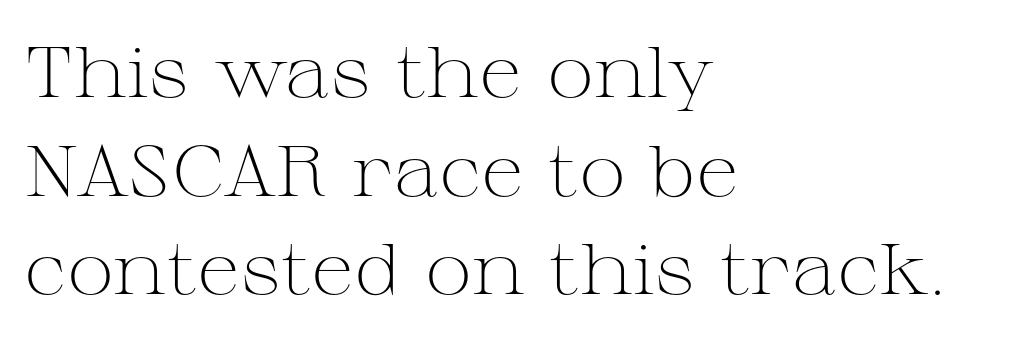
The image shows 71 px light, wide serif type, upright; set left-aligned, normal line spacing (1.39x), normal letter spacing, not underlined; medium stroke contrast and a medium x-height.
